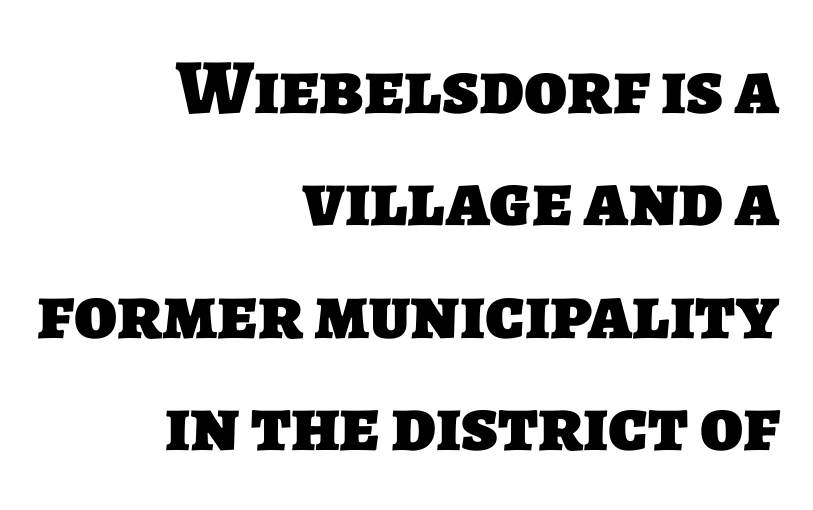
The image shows 78 px heavy sans-serif type; set right-aligned, normal line spacing (1.44x), normal letter spacing, not underlined; low stroke contrast and a large x-height.
